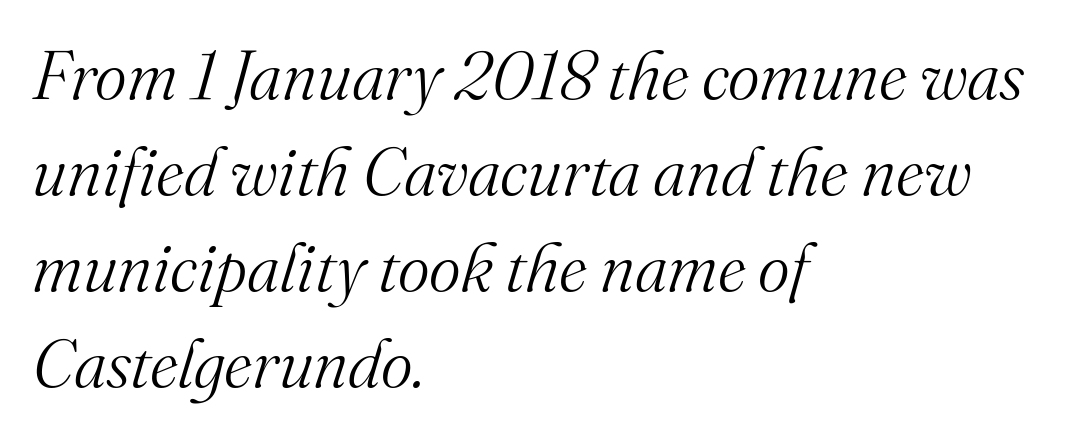
Evenly set lines give the paragraph a standard silhouette. The zone under the glyphs is completely vacant. Does the lettering tilt? It does — this is italic. Here the designer chose a conventional face with non-uniform glyph widths.
